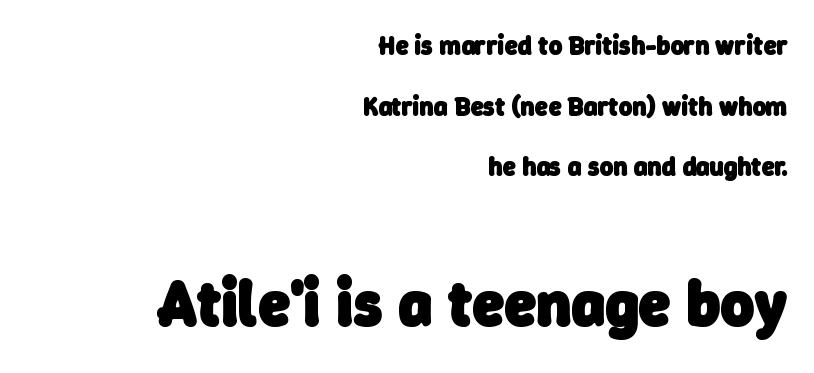
Is the type bold? Yes — the strokes are clearly thick and heavy. The foot of each line stays bare and open. The rendering uses natural spacing where letterforms have individual widths. Caption: multi-line text, flush right, ragged left. Is there much room between lines? Yes — plenty of vertical air separates them. The rendering keeps characters at their native spacing.
